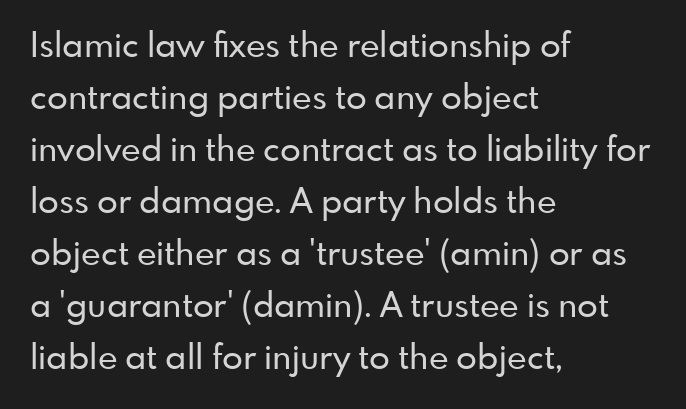
Q: Is the text italic (slanted)? A: No, it is upright.
Q: Is the typeface a serif or a sans-serif typeface? A: Sans-serif.
Q: Is the text underlined? A: No.
Q: How is the paragraph aligned? A: Left-aligned.
Q: Is the spacing between letters normal or unusually wide? A: Normal.
Q: Is the spacing between lines tight, normal or loose? A: Normal.
Q: Width (condensed, normal, or wide)? A: Normal.
Q: Stroke contrast? A: Low.
Q: x-height? A: Small.
Q: Monospaced? A: No.
